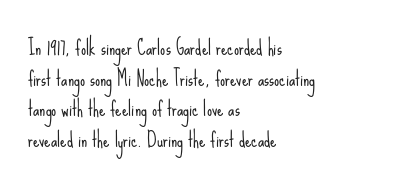
If you drew a line through each stem, it would be perfectly vertical. Students, observe: this is what conventionally led text looks like. Alignment: flush left. Decoration check: the copy has no underline.
